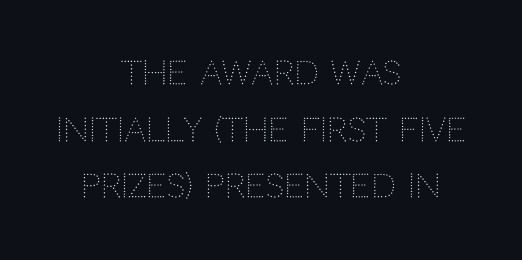
The image shows 32 px light sans-serif type, upright; set centered, line spacing 1.77x, normal letter spacing, not underlined; low stroke contrast and a large x-height.
